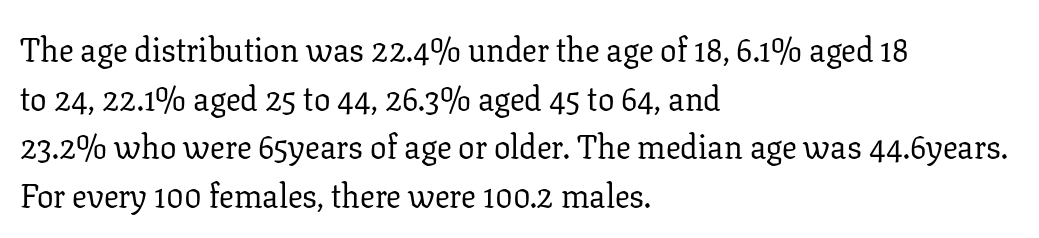
Q: Is the text bold? A: No.
Q: Is the text italic (slanted)? A: No, it is upright.
Q: Is the typeface a serif or a sans-serif typeface? A: Serif.
Q: Is the text underlined? A: No.
Q: How is the paragraph aligned? A: Left-aligned.
Q: Is the spacing between letters normal or unusually wide? A: Normal.
Q: Is the spacing between lines tight, normal or loose? A: Normal.
Q: Width (condensed, normal, or wide)? A: Normal.
Q: Stroke contrast? A: Low.
Q: x-height? A: Medium.
Q: Monospaced? A: No.
